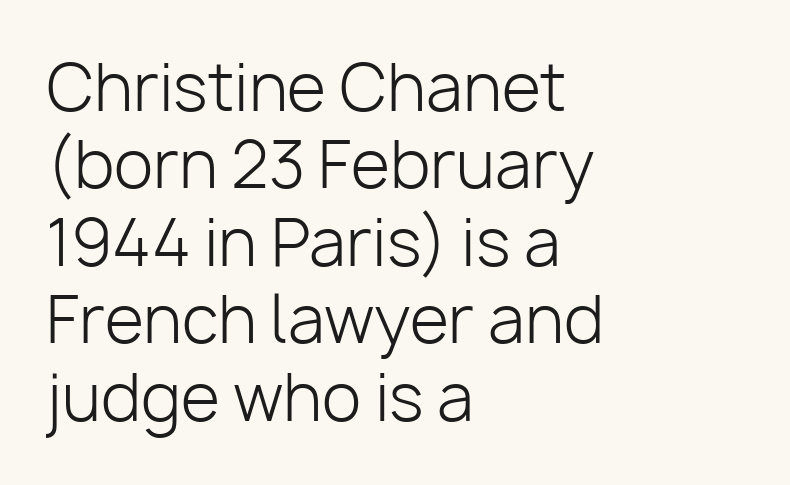
Q: Is the text bold? A: No.
Q: Is the text italic (slanted)? A: No, it is upright.
Q: Is the typeface a serif or a sans-serif typeface? A: Sans-serif.
Q: Is the text underlined? A: No.
Q: How is the paragraph aligned? A: Left-aligned.
Q: Is the spacing between letters normal or unusually wide? A: Normal.
Q: Width (condensed, normal, or wide)? A: Normal.
Q: Stroke contrast? A: Low.
Q: x-height? A: Medium.
Q: Monospaced? A: No.
